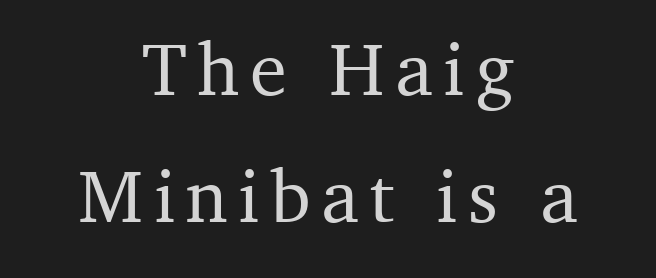
{"serif": "yes", "italic": "no", "width": "normal", "stroke_contrast": "medium", "x_height": "medium", "monospaced": "no", "underline": "no", "align": "center", "line_spacing": "normal", "line_spacing_ratio": 1.7, "glyph_px": 75}
